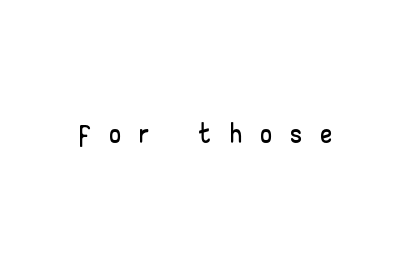
The horizontal fit of the characters is loose and conspicuously gappy. Spacing verdict: proportional, widths tailored to each character. Italic? Not at all — the glyphs are vertical. Plain, unruled lines of type. Nope, no serifs anywhere on these letters.
